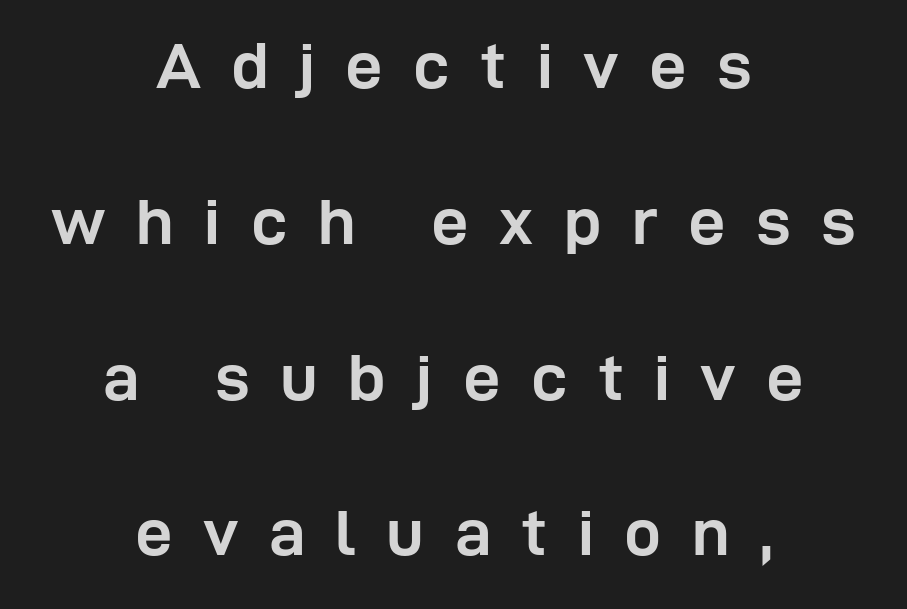
{"serif": "no", "italic": "no", "bold": "yes", "weight": "semibold", "width": "normal", "stroke_contrast": "low", "x_height": "medium", "monospaced": "no", "underline": "no", "align": "center", "line_spacing": "loose", "line_spacing_ratio": 2.36, "letter_spacing": "wide", "letter_spacing_em": 0.46, "glyph_px": 66}
